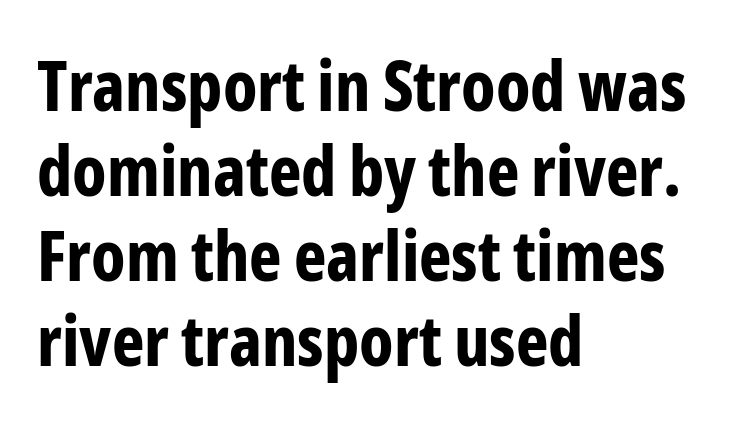
Thick stems and heavy bowls — unmistakably bold. The letterforms sit shoulder to shoulder at normal distance. The lettering holds an erect, upright posture throughout. You could not count columns in this text — the font is proportionally spaced.
